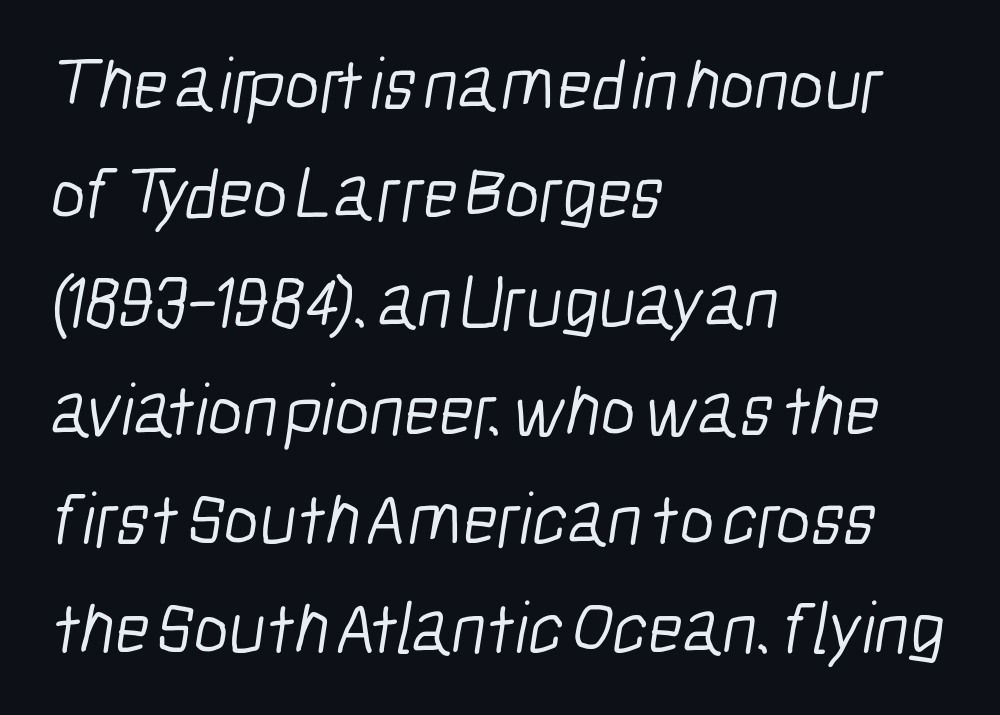
{"serif": "no", "bold": "no", "weight": "light", "width": "condensed", "stroke_contrast": "low", "x_height": "medium", "monospaced": "no", "underline": "no", "align": "left", "line_spacing": "normal", "line_spacing_ratio": 1.47, "letter_spacing": "normal", "letter_spacing_em": 0.0, "glyph_px": 74}
